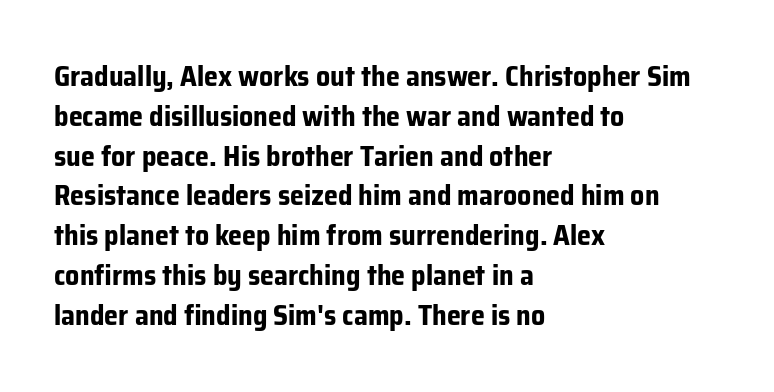
The image shows 28 px bold sans-serif type, upright; set left-aligned, normal line spacing (1.42x), normal letter spacing, not underlined; low stroke contrast and a medium x-height.
